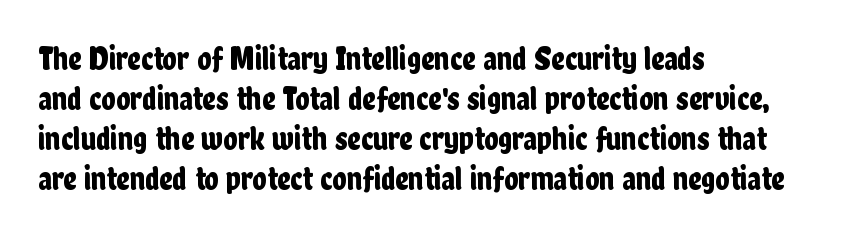
Q: Is the text italic (slanted)? A: No, it is upright.
Q: Is the typeface a serif or a sans-serif typeface? A: Sans-serif.
Q: Is the text underlined? A: No.
Q: How is the paragraph aligned? A: Left-aligned.
Q: Is the spacing between letters normal or unusually wide? A: Normal.
Q: Width (condensed, normal, or wide)? A: Condensed.
Q: Stroke contrast? A: Low.
Q: x-height? A: Medium.
Q: Monospaced? A: No.
